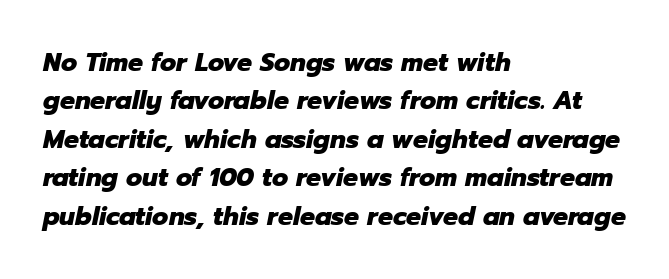
The image shows 25 px bold type, italic (leaning right); set left-aligned, normal line spacing (1.54x), normal letter spacing, not underlined.
